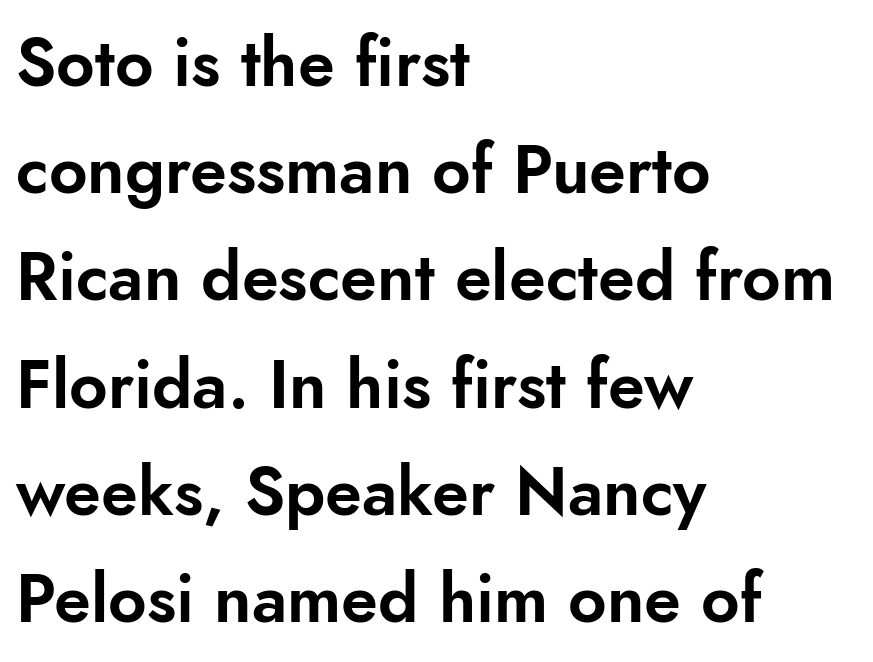
Rule under the text: the space is simply empty. Every row of glyphs begins at an identical x-position on the left. A typesetter would call this proportional, since set widths differ per character. Tracking here is standard; glyphs follow each other at the usual distance. Does the leading feel generous? No, just average.
